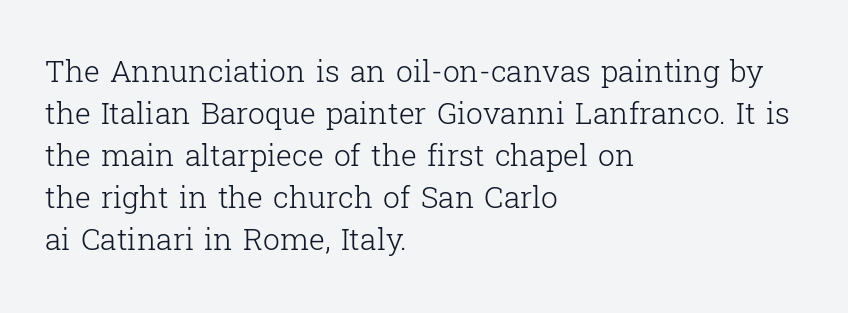
Honestly, the letter spacing is just normal — you wouldn't notice it. Nope, not italic — everything's standing straight. Check under the words: just untouched page. Unbolded letterforms with no extra heft.
